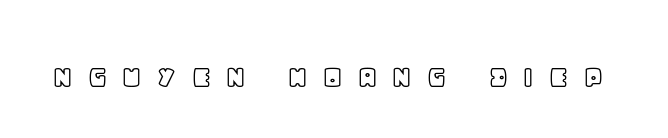
The image shows 34 px text type, upright; set unusually wide letter spacing (+0.4 em), not underlined; a large x-height.
